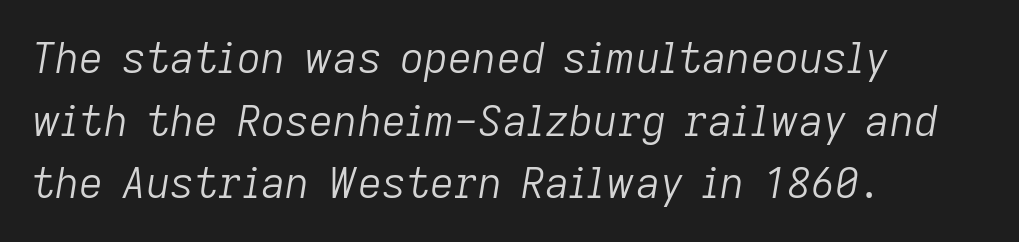
Q: Is the text bold? A: No.
Q: Is the text italic (slanted)? A: Yes, it leans right by about 9 degrees.
Q: Is the text underlined? A: No.
Q: How is the paragraph aligned? A: Left-aligned.
Q: Is the spacing between letters normal or unusually wide? A: Normal.
Q: Is the spacing between lines tight, normal or loose? A: Normal.
Q: Width (condensed, normal, or wide)? A: Normal.
Q: Stroke contrast? A: Low.
Q: x-height? A: Medium.
Q: Monospaced? A: No.
